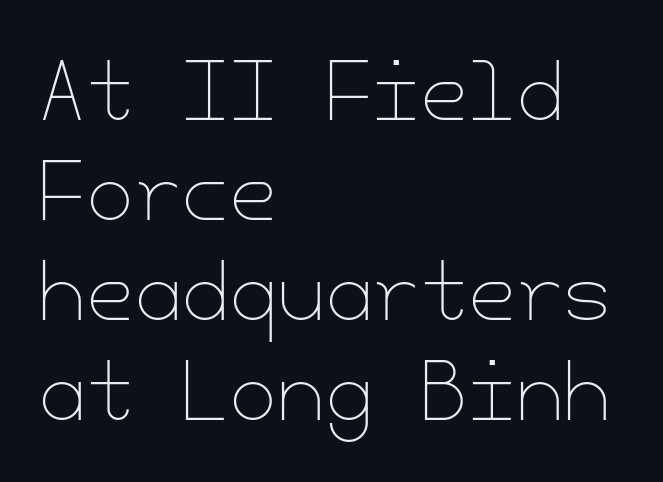
{"italic": "no", "bold": "no", "weight": "thin", "width": "normal", "stroke_contrast": "low", "x_height": "small", "underline": "no", "align": "left", "line_spacing": "normal", "line_spacing_ratio": 1.3, "letter_spacing": "normal", "letter_spacing_em": 0.0, "glyph_px": 77}
